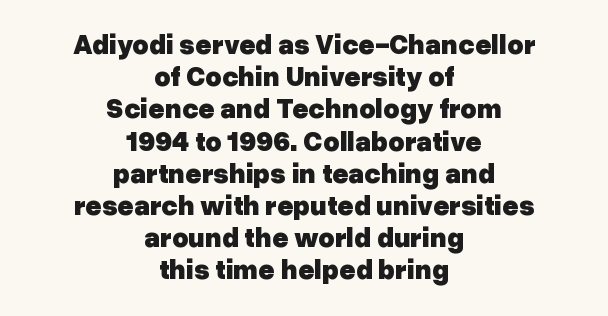
{"serif": "no", "italic": "no", "bold": "yes", "weight": "heavy", "width": "normal", "stroke_contrast": "low", "x_height": "medium", "monospaced": "no", "underline": "no", "align": "center", "line_spacing": "tight", "line_spacing_ratio": 1.15, "letter_spacing": "normal", "letter_spacing_em": 0.0, "glyph_px": 28}
